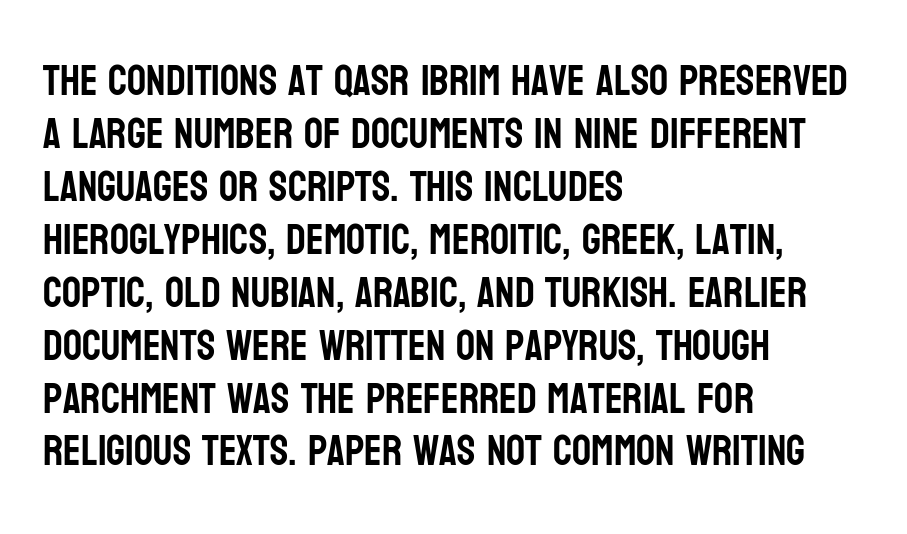
{"serif": "no", "italic": "no", "width": "condensed", "stroke_contrast": "low", "x_height": "large", "monospaced": "no", "underline": "no", "align": "left", "line_spacing": "normal", "line_spacing_ratio": 1.26, "letter_spacing": "normal", "letter_spacing_em": 0.0, "glyph_px": 42}
